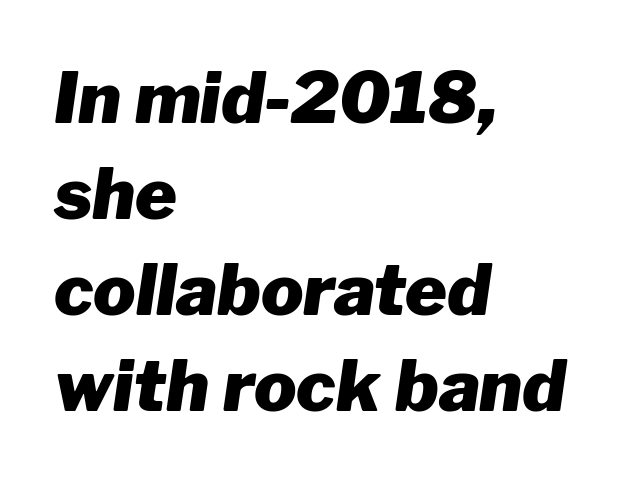
Q: Is the text bold? A: Yes.
Q: Is the text italic (slanted)? A: Yes, it leans right by about 8 degrees.
Q: Is the text underlined? A: No.
Q: How is the paragraph aligned? A: Left-aligned.
Q: Is the spacing between letters normal or unusually wide? A: Normal.
Q: Is the spacing between lines tight, normal or loose? A: Normal.
Q: Width (condensed, normal, or wide)? A: Normal.
Q: Stroke contrast? A: Low.
Q: x-height? A: Medium.
Q: Monospaced? A: No.
